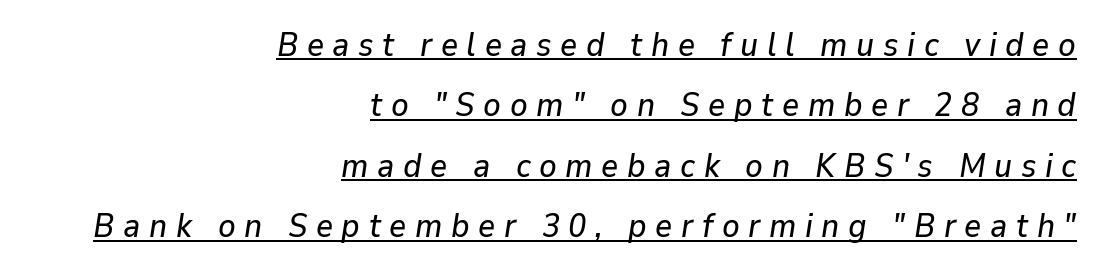
{"italic": "yes", "lean": "right", "slant_degrees": 9, "width": "normal", "stroke_contrast": "low", "x_height": "medium", "monospaced": "no", "underline": "yes", "align": "right", "line_spacing_ratio": 1.83, "letter_spacing": "wide", "letter_spacing_em": 0.26, "glyph_px": 33}
